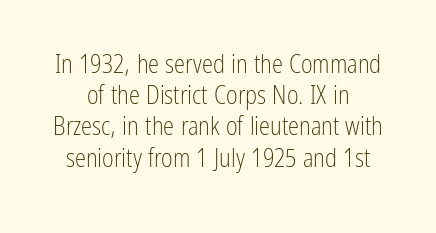
Nothing heavy about these letters — not bold at all. A bare baseline throughout the passage. This block has exactly the height ordinary leading produces. The lettering holds an erect, upright posture throughout. This sample is center-justified, so both line endings float freely.
